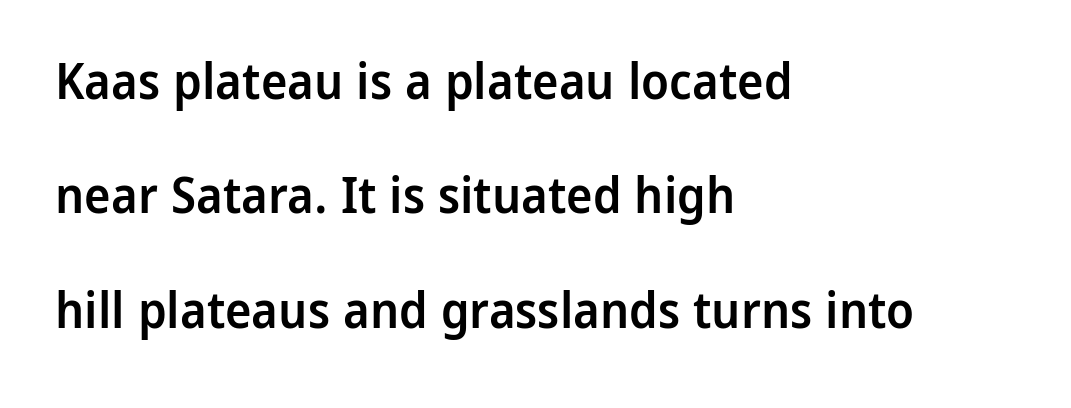
The image shows 50 px semibold sans-serif type, upright; set left-aligned, loose line spacing (2.29x), normal letter spacing, not underlined; low stroke contrast and a medium x-height.
